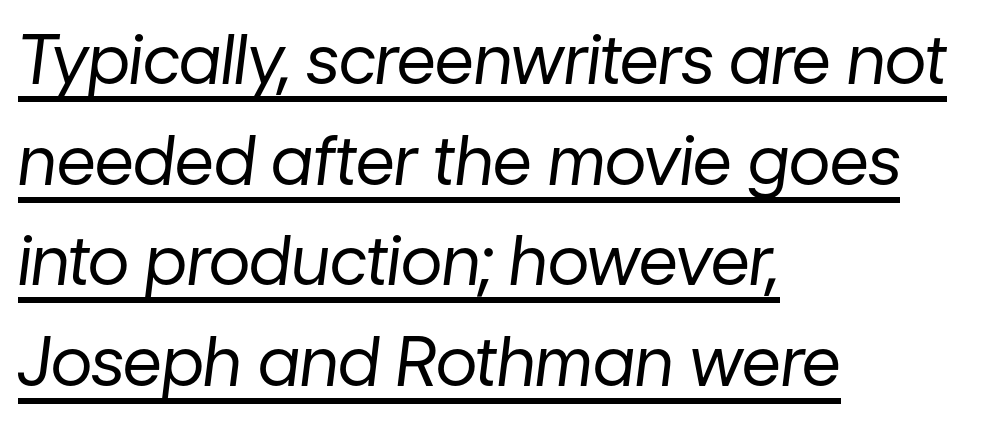
{"italic": "yes", "lean": "right", "slant_degrees": 7, "bold": "no", "weight": "regular", "width": "normal", "stroke_contrast": "low", "x_height": "medium", "monospaced": "no", "underline": "yes", "align": "left", "line_spacing": "normal", "line_spacing_ratio": 1.48, "letter_spacing": "normal", "letter_spacing_em": 0.0, "glyph_px": 68}
